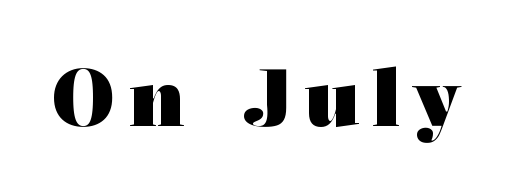
The rendering uses natural spacing where letterforms have individual widths. The letters stand upright; this is a roman face. Its strokes are broad and dark, the hallmark of bold type. Clear beneath every line of the passage.
